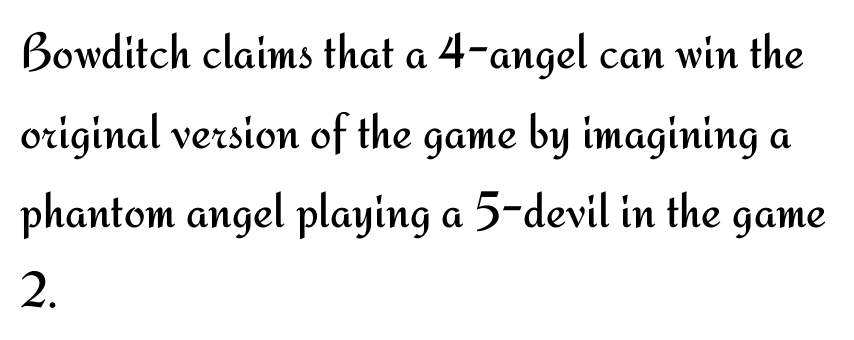
Vertical stems look standard width or narrower in stroke. The letters carry no serifs — their stems end cleanly without finishing strokes. If you drew a ruler down the left edge, every line would touch it. Unmarked baselines from the first word to the last. Look at the tracking — it's just the regular setting, nothing added. The vertical gap from one line to the next is medium.
